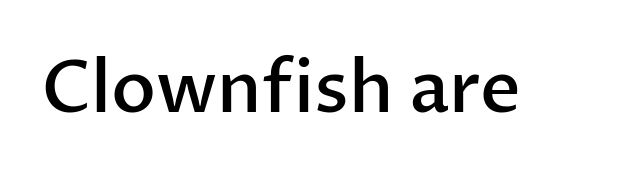
{"serif": "no", "italic": "no", "bold": "semi", "weight": "semibold", "width": "normal", "stroke_contrast": "low", "x_height": "medium", "monospaced": "no", "underline": "no", "letter_spacing": "normal", "letter_spacing_em": 0.0, "glyph_px": 71}
